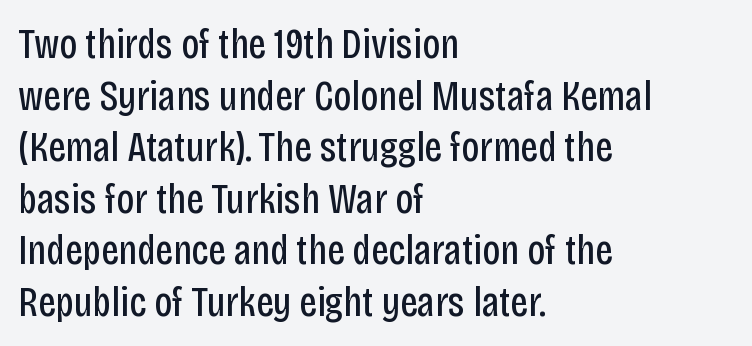
{"serif": "no", "italic": "no", "bold": "no", "weight": "regular", "width": "condensed", "stroke_contrast": "low", "x_height": "large", "monospaced": "no", "underline": "no", "align": "left", "line_spacing_ratio": 1.2, "letter_spacing": "normal", "letter_spacing_em": 0.0, "glyph_px": 43}
